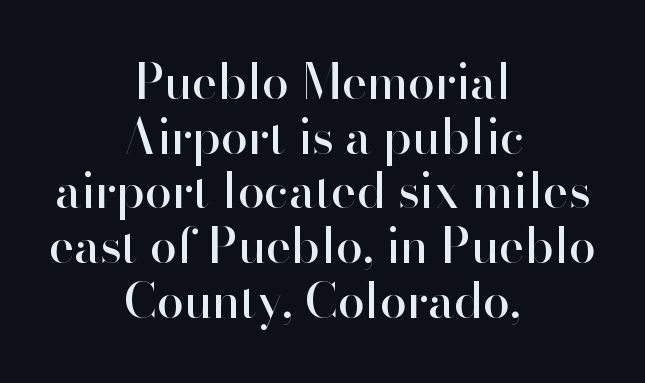
{"serif": "no", "italic": "no", "width": "normal", "stroke_contrast": "high", "x_height": "small", "monospaced": "no", "underline": "no", "align": "center", "line_spacing": "tight", "line_spacing_ratio": 1.14, "letter_spacing": "normal", "letter_spacing_em": 0.0, "glyph_px": 48}
